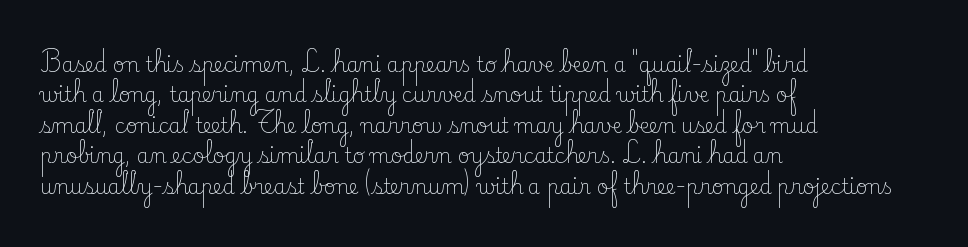
The image shows 20 px text type, upright; set left-aligned, normal line spacing (1.52x), normal letter spacing, not underlined.
